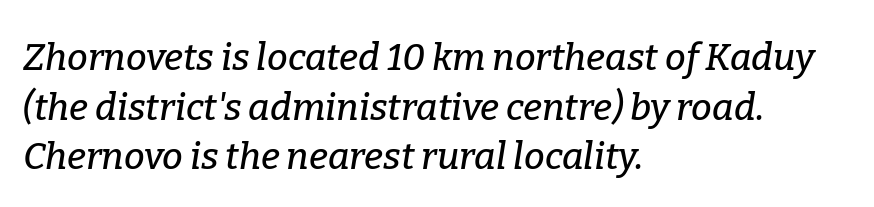
Q: Is the text italic (slanted)? A: Yes, it leans right by about 9 degrees.
Q: Is the typeface a serif or a sans-serif typeface? A: Serif.
Q: Is the text underlined? A: No.
Q: How is the paragraph aligned? A: Left-aligned.
Q: Is the spacing between letters normal or unusually wide? A: Normal.
Q: Is the spacing between lines tight, normal or loose? A: Normal.
Q: Width (condensed, normal, or wide)? A: Normal.
Q: Stroke contrast? A: Low.
Q: x-height? A: Medium.
Q: Monospaced? A: No.
